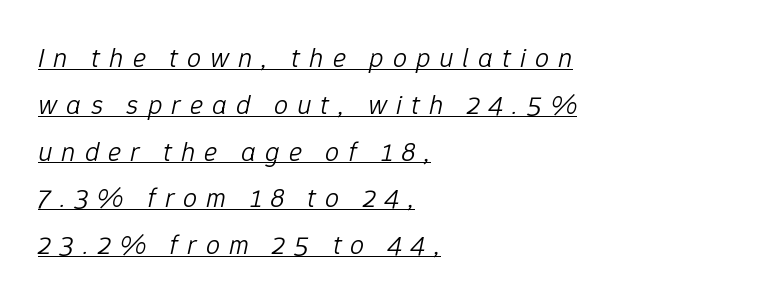
Character widths vary here, with narrow letters taking less room than wide ones. Typeset ragged right — the left edge is the straight one. The strokes are not fattened; the text isn't bold. In terms of letterspacing, this is a distinctly airy, spread setting.
